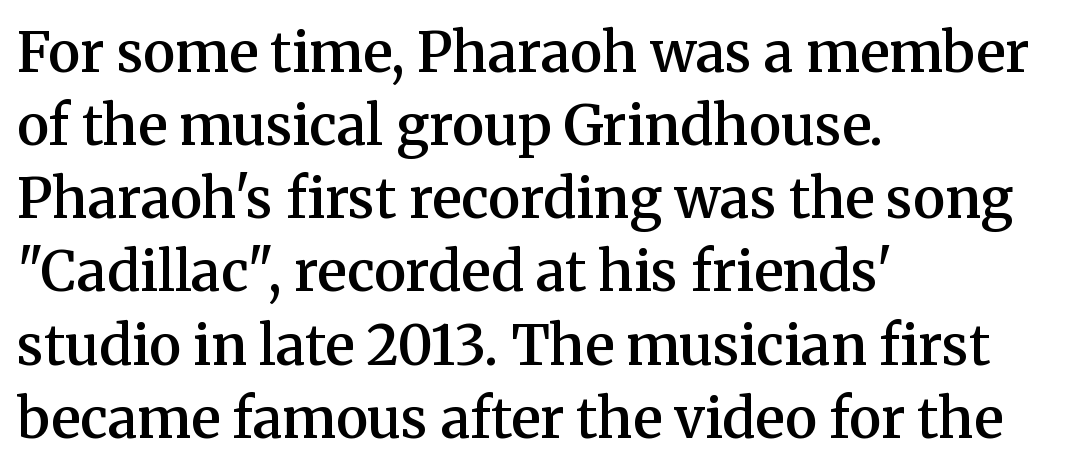
The image shows 55 px semibold serif type, upright; set left-aligned, normal line spacing (1.33x), normal letter spacing, not underlined; medium stroke contrast and a medium x-height.
